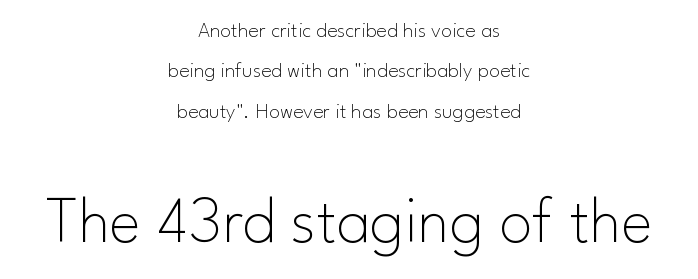
The image shows 67 px thin sans-serif type, upright; set centered, line spacing 1.83x, normal letter spacing, not underlined; the second (bottom) block is 3.05x larger; low stroke contrast and a small x-height.
